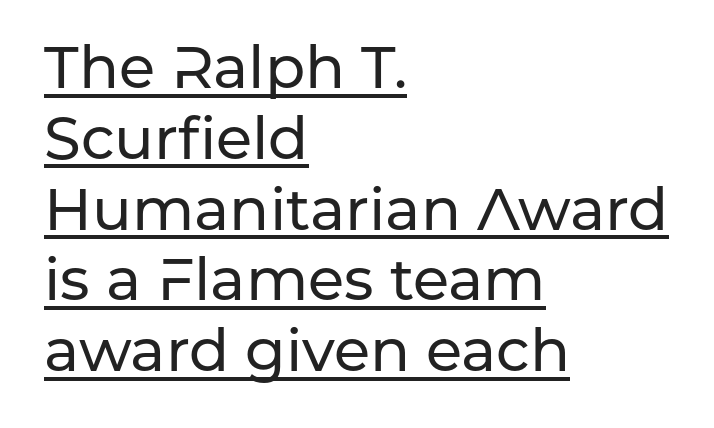
Does the copy run flush right? No — it runs flush left. Do the characters align in a grid? No, the font is proportional. No extra tracking has been applied to these lines. A baseline rule has been typeset under these characters. Does the type have serifs? No, each stem ends abruptly. Designer's note — italics off, roman on.
